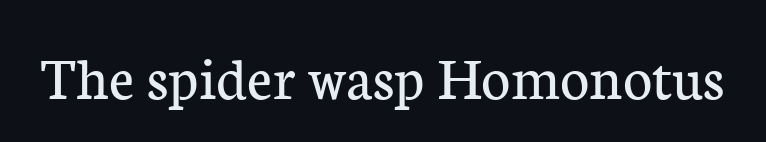
Q: Is the text bold? A: No.
Q: Is the text italic (slanted)? A: No, it is upright.
Q: Is the typeface a serif or a sans-serif typeface? A: Serif.
Q: Is the text underlined? A: No.
Q: Is the spacing between letters normal or unusually wide? A: Normal.
Q: Width (condensed, normal, or wide)? A: Normal.
Q: Stroke contrast? A: Low.
Q: x-height? A: Medium.
Q: Monospaced? A: No.
